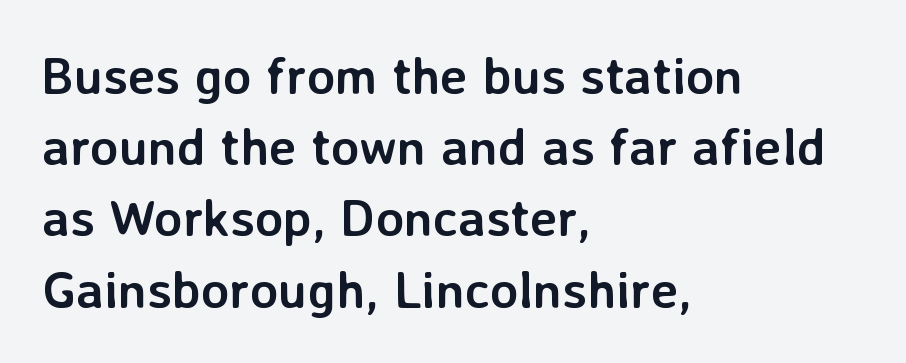
Horizontally, the lines are justified to the leading edge only. Caption: standard tracking, unaltered. You could not count columns in this text — the font is proportionally spaced. Italic: no, the glyphs are upright roman. Nobody drew a line under any word here. You'd pick this weight for a headline — it's a proper bold.
